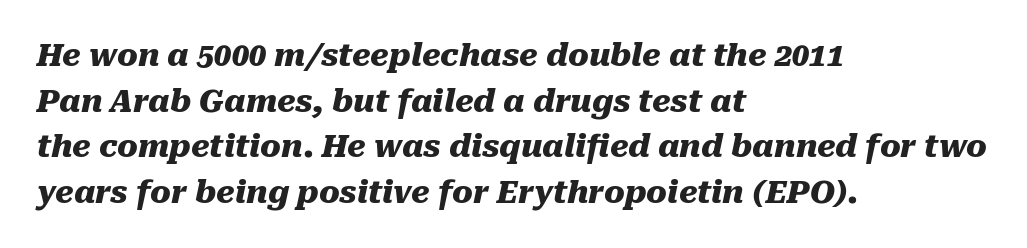
Q: Is the text bold? A: Yes.
Q: Is the text italic (slanted)? A: Yes, it leans right by about 10 degrees.
Q: Is the text underlined? A: No.
Q: How is the paragraph aligned? A: Left-aligned.
Q: Is the spacing between letters normal or unusually wide? A: Normal.
Q: Is the spacing between lines tight, normal or loose? A: Normal.
Q: Width (condensed, normal, or wide)? A: Normal.
Q: Stroke contrast? A: Medium.
Q: x-height? A: Medium.
Q: Monospaced? A: No.
